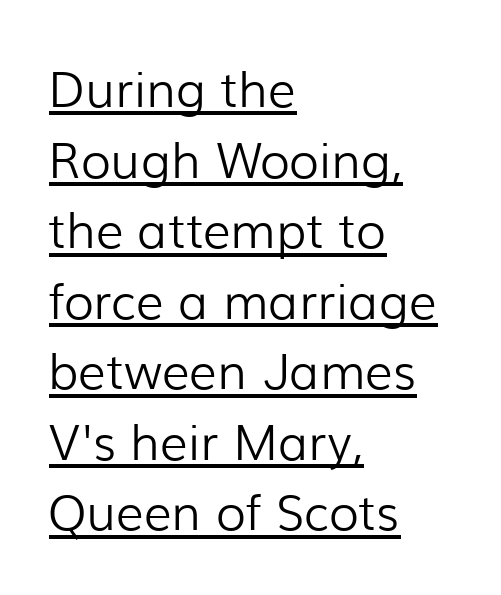
The image shows 49 px light sans-serif type, upright; set left-aligned, normal line spacing (1.44x), normal letter spacing, underlined; low stroke contrast and a medium x-height.
